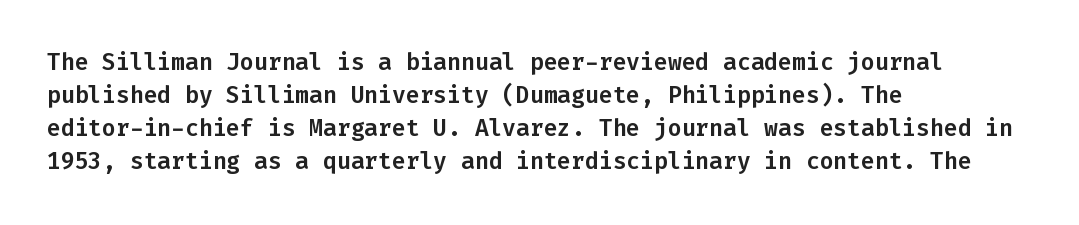
Q: Is the text italic (slanted)? A: No, it is upright.
Q: Is the text underlined? A: No.
Q: How is the paragraph aligned? A: Left-aligned.
Q: Is the spacing between letters normal or unusually wide? A: Normal.
Q: Is the spacing between lines tight, normal or loose? A: Normal.
